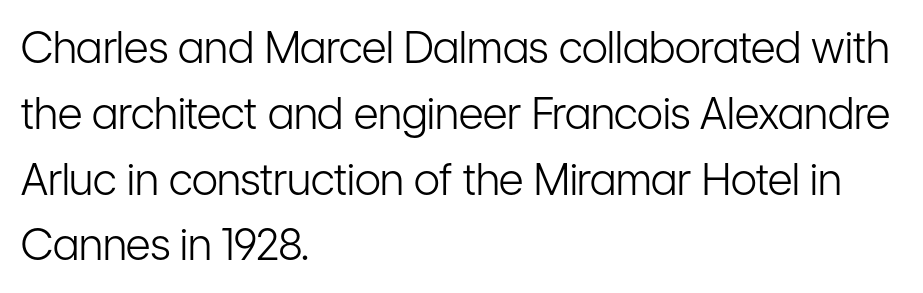
Note the varied advance widths — an 'i' is clearly narrower than an 'm'. A typesetter would label this face a sans. The typesetting does not lean heavy: it is not bold. Type without underlining. The type is set solid horizontally, with unmodified tracking. The font's upright variant was chosen for this text.
